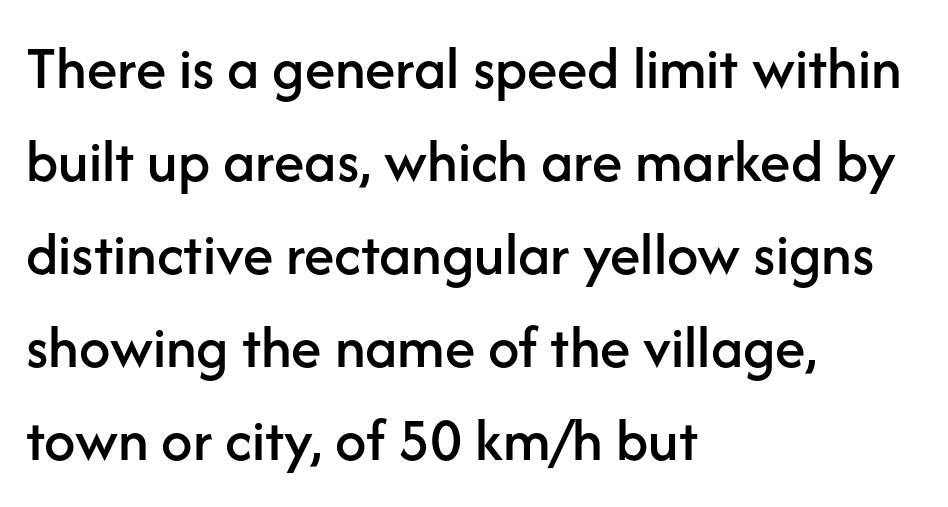
The image shows 62 px sans-serif type, upright; set left-aligned, normal line spacing (1.5x), normal letter spacing, not underlined; low stroke contrast and a medium x-height.
